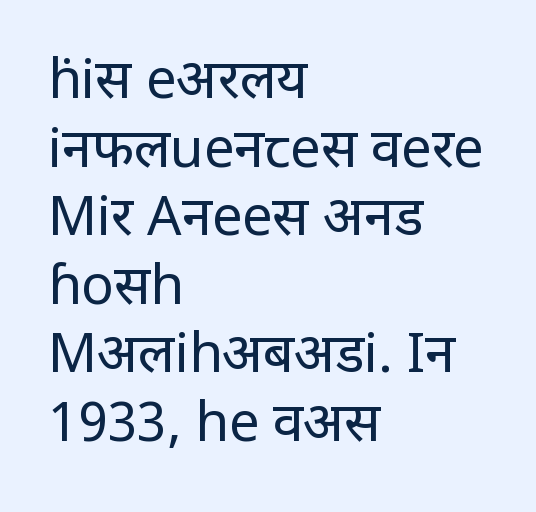
Think of a printed novel: that variable character pitch is what you see here. Nope, no serifs anywhere on these letters. Standard letterfit; no display-style spreading of the glyphs. Each row of text sits above clean, open space. Reading down the column, the eye jumps a familiar distance to each next line. This sample uses an upright cut, with every glyph sitting square on the baseline.
